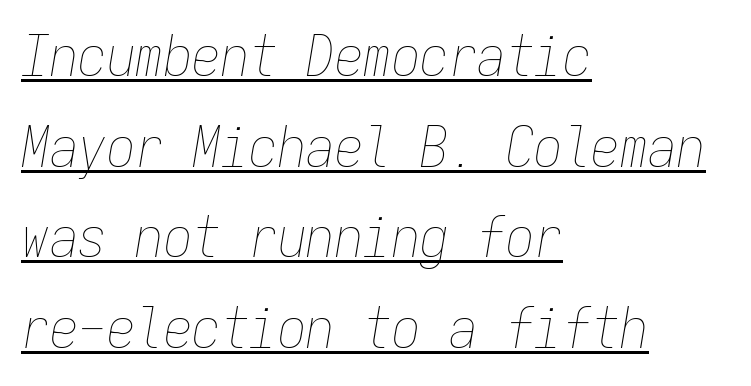
The image shows 57 px thin, condensed type, italic (leaning right), monospaced; set left-aligned, normal line spacing (1.59x), normal letter spacing, underlined; low stroke contrast and a medium x-height.
